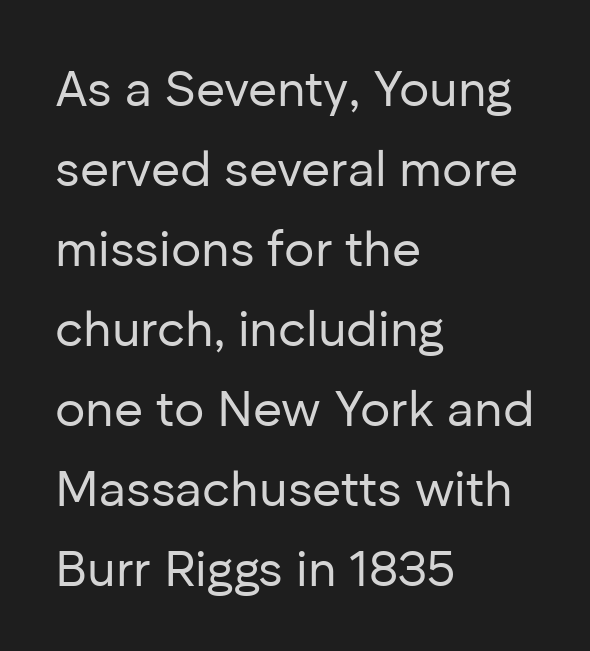
Q: Is the text bold? A: No.
Q: Is the text italic (slanted)? A: No, it is upright.
Q: Is the typeface a serif or a sans-serif typeface? A: Sans-serif.
Q: Is the text underlined? A: No.
Q: How is the paragraph aligned? A: Left-aligned.
Q: Is the spacing between letters normal or unusually wide? A: Normal.
Q: Is the spacing between lines tight, normal or loose? A: Normal.
Q: Width (condensed, normal, or wide)? A: Normal.
Q: Stroke contrast? A: Low.
Q: x-height? A: Medium.
Q: Monospaced? A: No.
